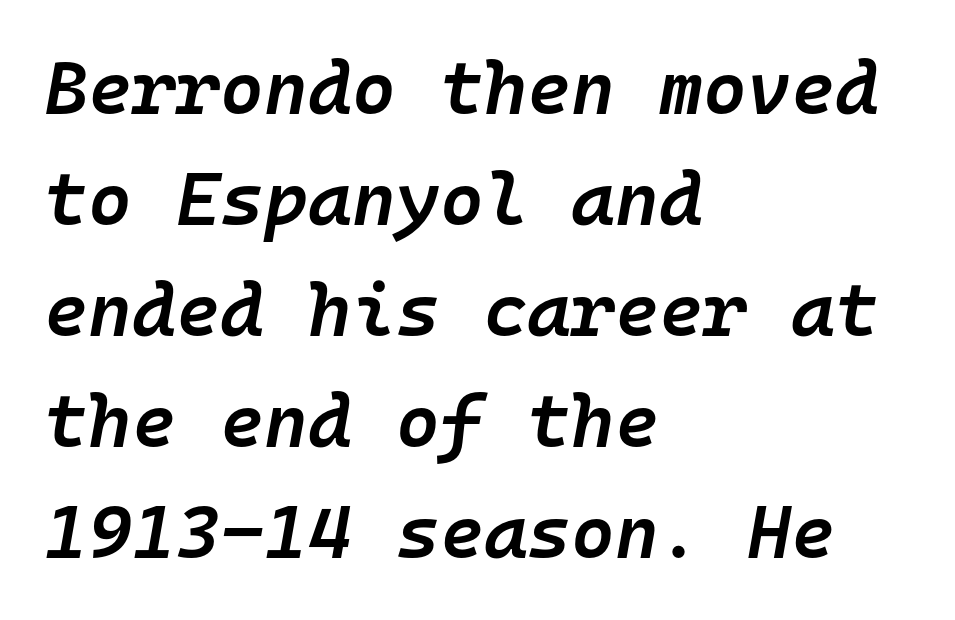
The image shows 75 px semibold type, italic (leaning right), monospaced; set left-aligned, normal line spacing (1.48x), normal letter spacing, not underlined; low stroke contrast and a medium x-height.
